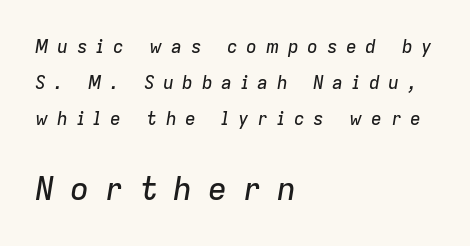
The strip under each line holds only bare page. A classic flush-left, rag-right setting is used for this passage. In terms of leading, this rendering errs on the spacious side. Italic? Definitely — the glyphs are oblique.
